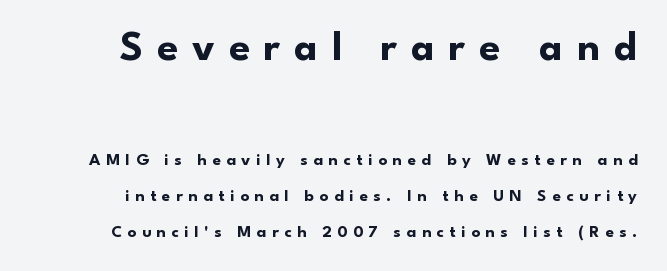
The image shows 42 px bold sans-serif type, upright; set loose line spacing (2.12x), unusually wide letter spacing (+0.33 em), not underlined; the first (top) block is 2.47x larger; low stroke contrast and a small x-height.
